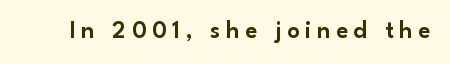
The image shows 25 px text type, upright; set unusually wide letter spacing (+0.22 em), not underlined.
